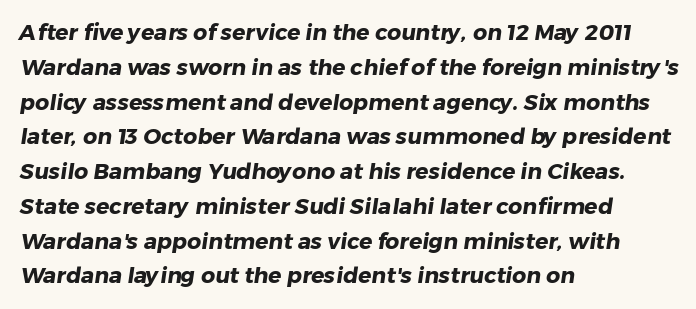
The image shows 22 px bold type; set left-aligned, normal line spacing (1.58x), normal letter spacing, not underlined.
